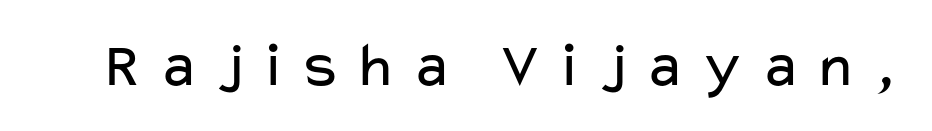
{"serif": "no", "italic": "no", "bold": "no", "weight": "regular", "width": "wide", "stroke_contrast": "low", "x_height": "medium", "monospaced": "no", "underline": "no", "glyph_px": 64}
